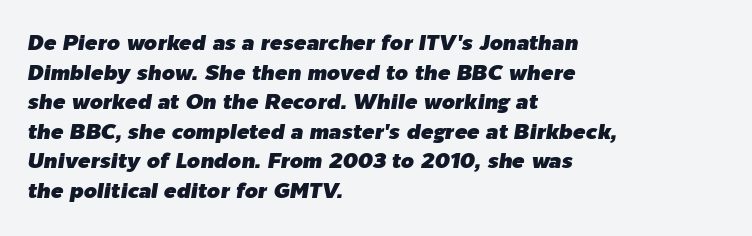
The image shows 21 px text type, italic (leaning right); set left-aligned, normal line spacing (1.41x), normal letter spacing, not underlined.
